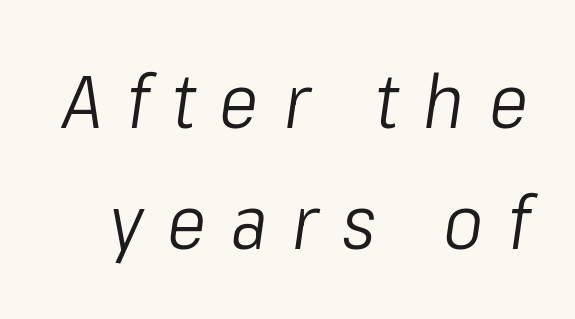
Baseline-to-baseline distance is the conventional proportion of letter height. Characters are canted at an angle relative to the baseline's perpendicular. Bare-footed words on every line. The strokes are not fattened; the text isn't bold. Here the designer chose a conventional face with non-uniform glyph widths. Between one letter and the next there's a generous, obvious gap.
